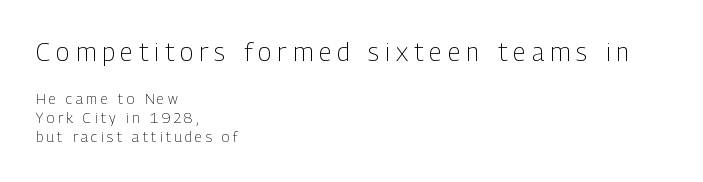
{"italic": "no", "bold": "no", "underline": "no", "align": "left", "line_spacing": "normal", "line_spacing_ratio": 1.35, "letter_spacing": "wide", "letter_spacing_em": 0.24, "larger_block": "first", "size_ratio": 1.79, "glyph_px": 25}
